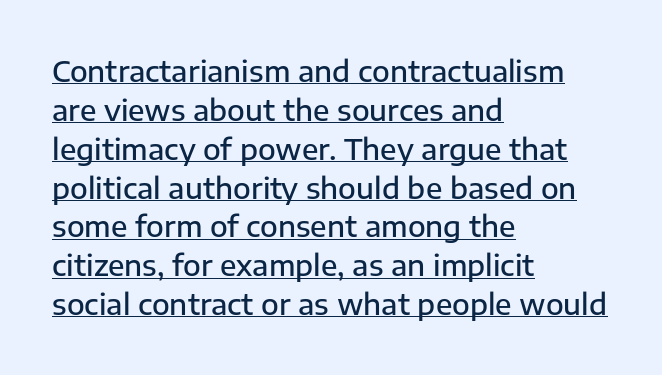
A typesetter would call this proportional, since set widths differ per character. Visually the block forms a straight wall on the left and a jagged coastline on the right. In terms of letterspacing, this is plain default setting. Is this a sans? Yes — the strokes have no serifs. Is the type bold? Partly — it's a semibold, heavier than regular but not fully bold. Vertically, the passage feels balanced, rows spaced as you'd expect.
